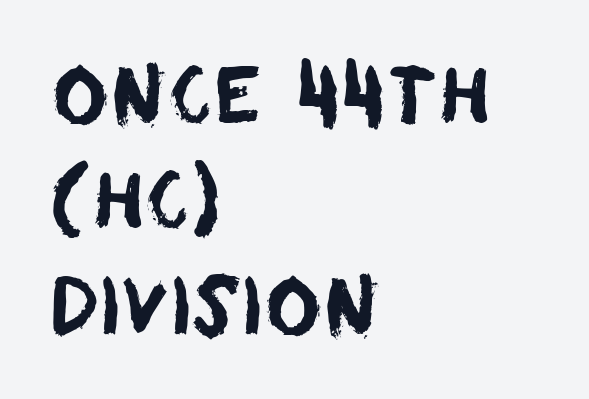
{"serif": "no", "width": "normal", "stroke_contrast": "low", "x_height": "large", "monospaced": "no", "underline": "no", "align": "left", "line_spacing": "normal", "line_spacing_ratio": 1.37, "letter_spacing": "normal", "letter_spacing_em": 0.0, "glyph_px": 77}
